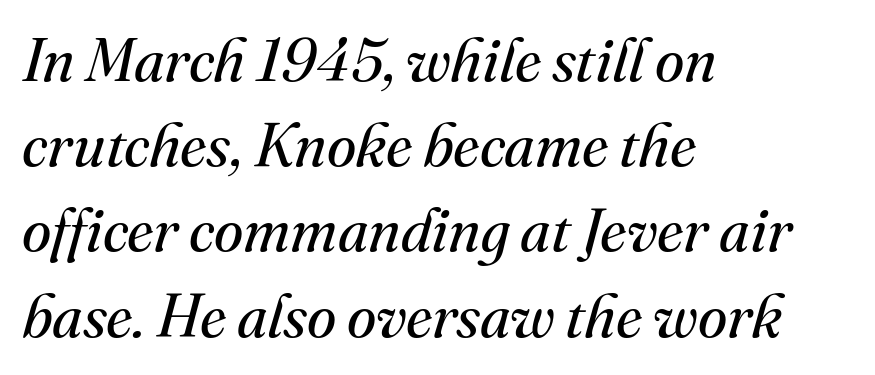
{"serif": "yes", "italic": "yes", "lean": "right", "slant_degrees": 16, "bold": "no", "weight": "regular", "width": "normal", "stroke_contrast": "medium", "x_height": "small", "monospaced": "no", "underline": "no", "align": "left", "line_spacing": "normal", "line_spacing_ratio": 1.42, "letter_spacing": "normal", "letter_spacing_em": 0.0, "glyph_px": 60}
